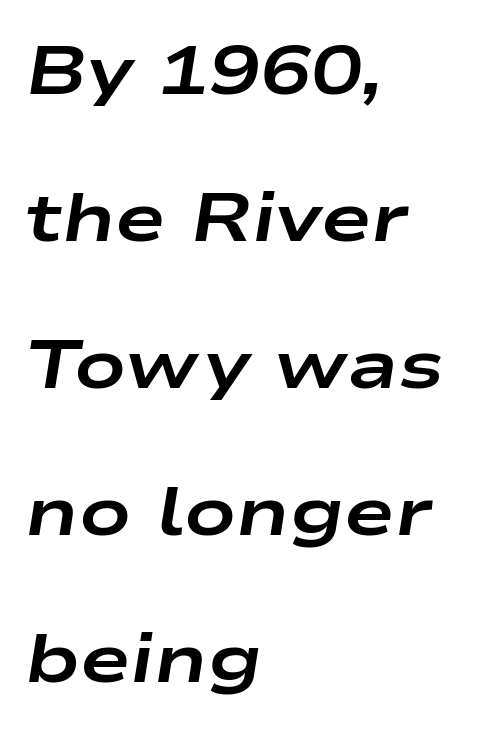
Short note: letters normally spaced. Strong, thick strokes mark this as bold type. The baseline area is clear. Alignment: flush left.
